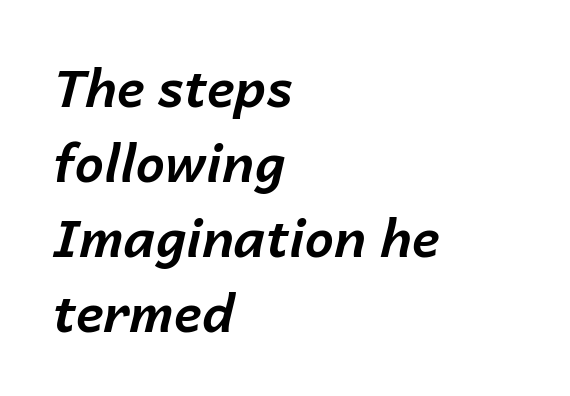
Q: Is the text bold? A: Yes.
Q: Is the text italic (slanted)? A: Yes, it leans right by about 14 degrees.
Q: Is the text underlined? A: No.
Q: How is the paragraph aligned? A: Left-aligned.
Q: Is the spacing between letters normal or unusually wide? A: Normal.
Q: Is the spacing between lines tight, normal or loose? A: Normal.
Q: Width (condensed, normal, or wide)? A: Normal.
Q: Stroke contrast? A: Low.
Q: x-height? A: Medium.
Q: Monospaced? A: No.
